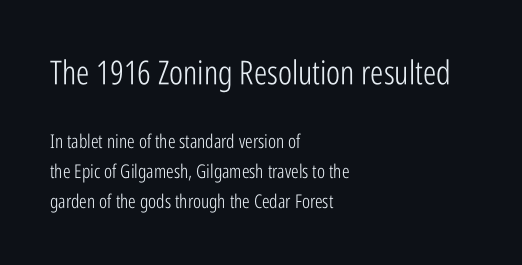
Serifs: no, the terminals of the letterforms are clean. Unmarked baselines from the first word to the last. How are the letters spaced? Ordinarily, with no added tracking. These lines are set flush left with a ragged right edge.
